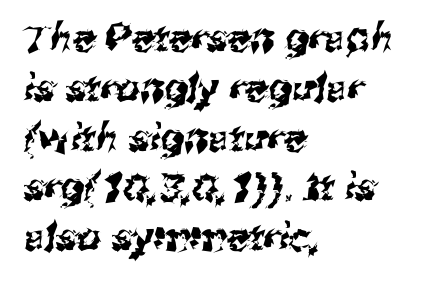
Plain, unruled lines of type. The passage shown is typed in a proportional face where columns would drift. Rows of type keep a routine distance in the vertical direction. Casual observation: everything's shoved over to the left. Serif or sans? Sans — the stroke terminals are bare.
